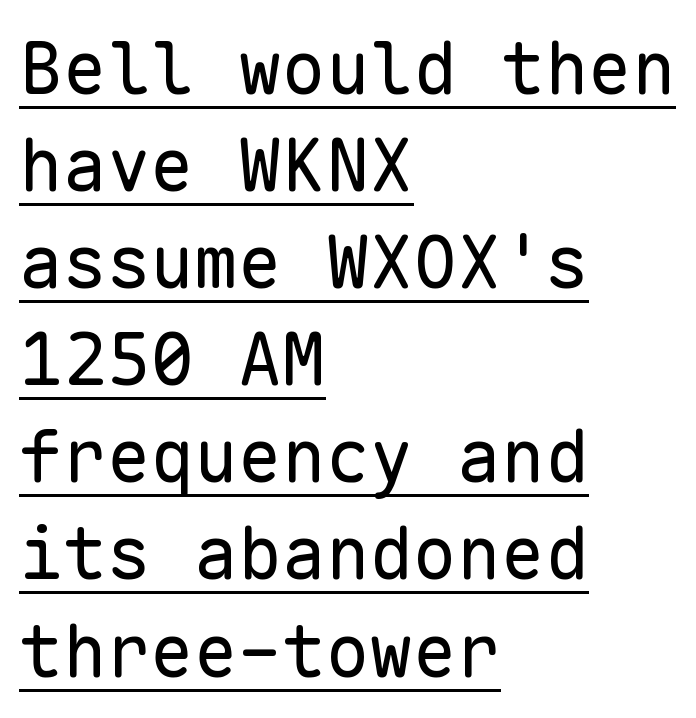
This rendering uses left alignment, leaving the right contour irregular. This is not heavy type; no bold has been used. Leading: standard. These lines are composed in type without serifs. Looks like terminal output: every glyph gets an equal slot. Rendered with straight, roman letterforms.
